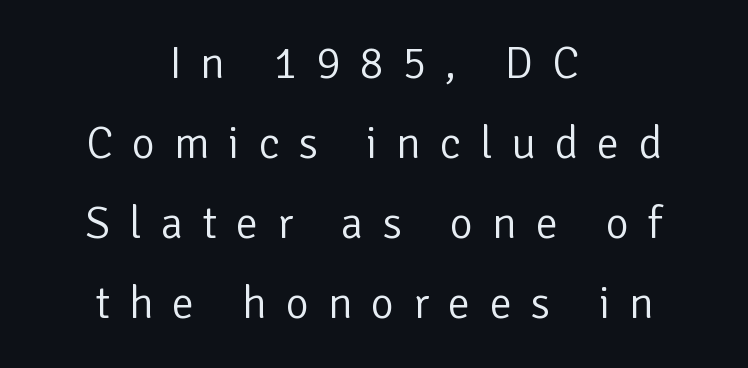
The image shows 45 px light sans-serif type, upright; set centered, line spacing 1.78x, unusually wide letter spacing (+0.42 em), not underlined; low stroke contrast and a medium x-height.
